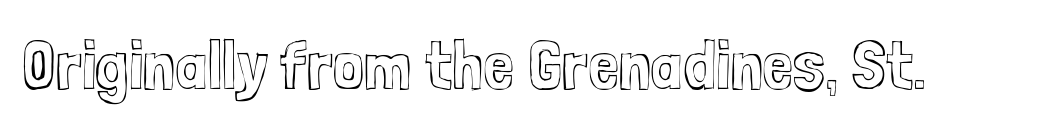
The face used here is rendered with its standard letterfit. Varying glyph widths throughout — classic text-font behaviour. Characters remain perfectly vertical along every line. Each row of text sits above clean, open space.
